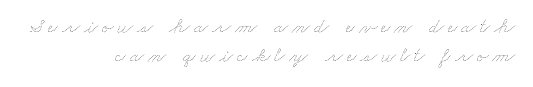
Plain, unruled lines of type. Notice how the passage keeps a crisp vertical edge on the right only. Leading matches the norm, producing a regular column. The face looks like a standard text weight, possibly lighter.
